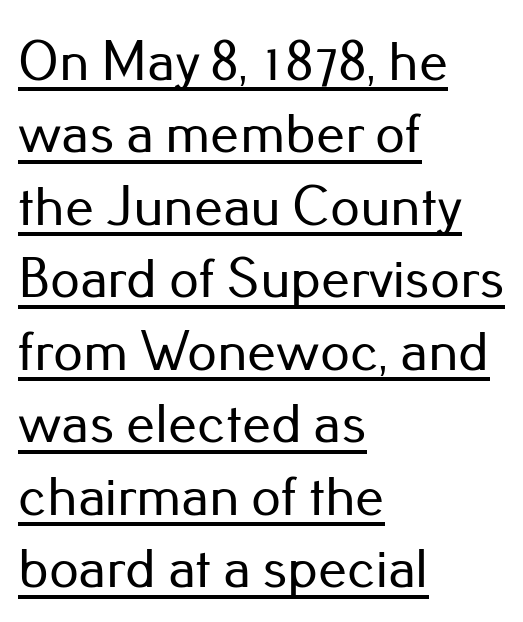
The image shows 58 px sans-serif type, upright; set left-aligned, normal line spacing (1.25x), normal letter spacing, underlined; low stroke contrast and a small x-height.
